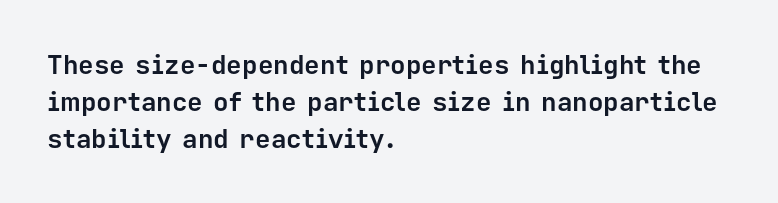
{"italic": "no", "bold": "yes", "underline": "no", "align": "left", "line_spacing": "normal", "line_spacing_ratio": 1.42, "letter_spacing": "normal", "letter_spacing_em": 0.0, "glyph_px": 26}
